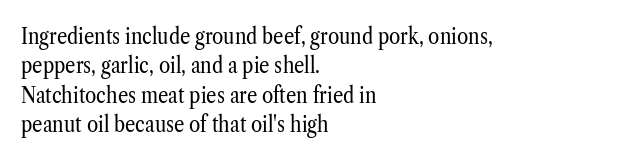
It's the straight-up-and-down kind of type. The face used here is rendered with its standard letterfit. The setting favours the left margin, as ordinary paragraphs usually do. This is not heavy type; no bold has been used. Interline gaps are of average width in this sample.
